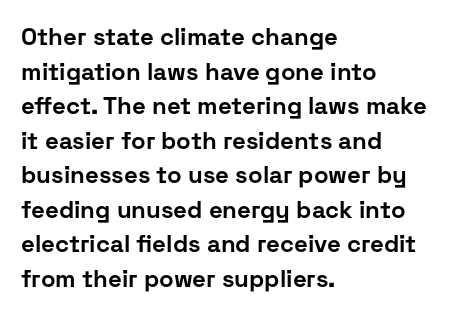
{"italic": "no", "bold": "yes", "underline": "no", "align": "left", "line_spacing": "normal", "line_spacing_ratio": 1.44, "letter_spacing": "normal", "letter_spacing_em": 0.0, "glyph_px": 24}
